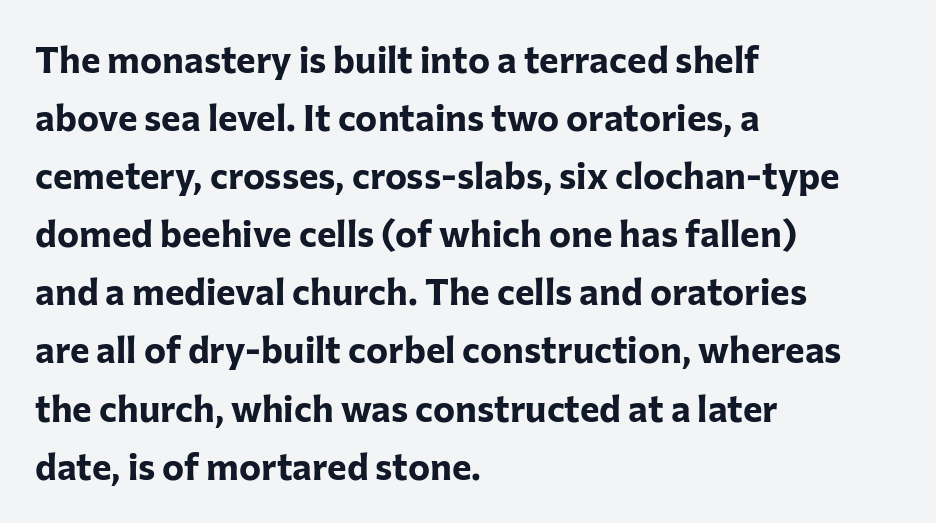
{"serif": "no", "italic": "no", "bold": "yes", "weight": "bold", "width": "normal", "stroke_contrast": "low", "x_height": "medium", "monospaced": "no", "underline": "no", "align": "left", "line_spacing": "normal", "line_spacing_ratio": 1.57, "letter_spacing": "normal", "letter_spacing_em": 0.0, "glyph_px": 37}
